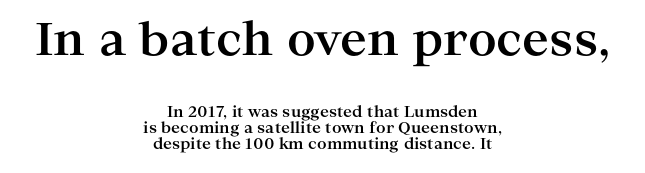
The image shows 45 px bold, wide serif type, upright; set centered, tight line spacing (1.08x), normal letter spacing, not underlined; the first (top) block is 3.0x larger; high stroke contrast and a medium x-height.
